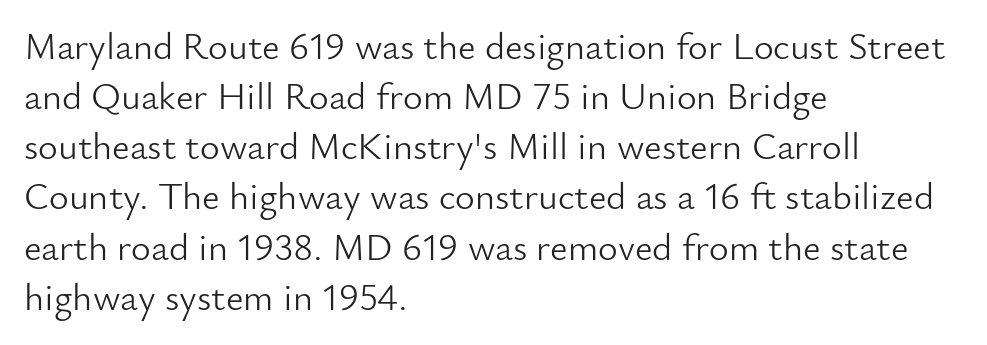
{"serif": "no", "italic": "no", "bold": "no", "weight": "light", "width": "normal", "stroke_contrast": "low", "x_height": "small", "monospaced": "no", "underline": "no", "align": "left", "line_spacing": "normal", "line_spacing_ratio": 1.32, "letter_spacing": "normal", "letter_spacing_em": 0.0, "glyph_px": 38}
